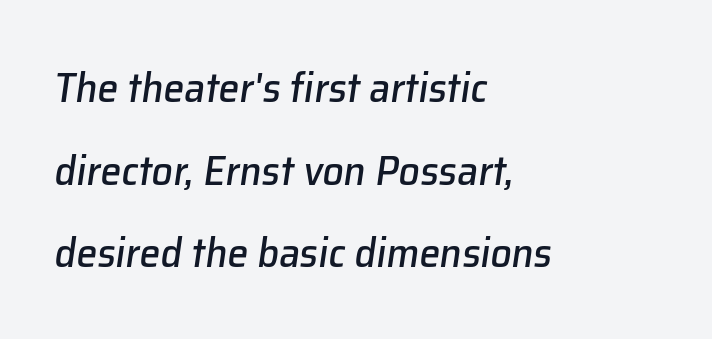
Think of a printed novel: that variable character pitch is what you see here. One-word summary of the alignment: left. This sample trades compactness for vertical openness between lines. The letters are slanted; this is an italic face. The tracking reads as untouched default to a designer's eye. Descenders are the only things crossing below the line.
